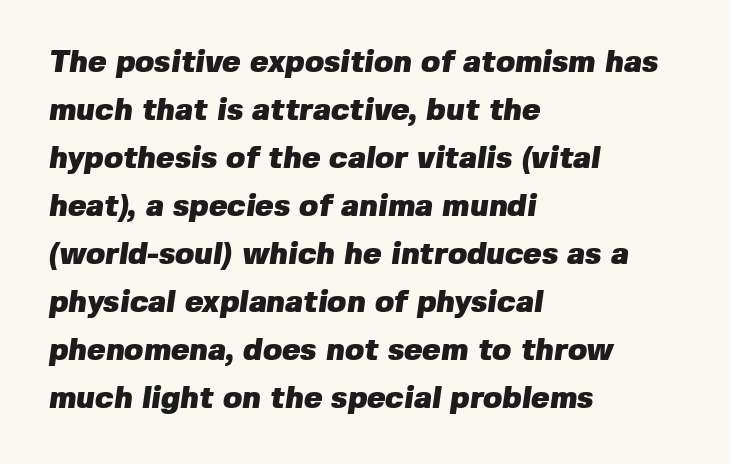
{"serif": "no", "bold": "yes", "weight": "heavy", "width": "normal", "stroke_contrast": "low", "x_height": "medium", "monospaced": "no", "underline": "no", "align": "left", "line_spacing": "normal", "line_spacing_ratio": 1.55, "letter_spacing": "normal", "letter_spacing_em": 0.0, "glyph_px": 31}
